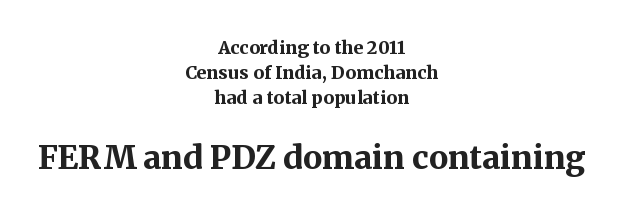
{"serif": "yes", "italic": "no", "bold": "yes", "weight": "bold", "width": "normal", "stroke_contrast": "medium", "x_height": "medium", "monospaced": "no", "underline": "no", "align": "center", "line_spacing": "normal", "line_spacing_ratio": 1.39, "letter_spacing": "normal", "letter_spacing_em": 0.0, "larger_block": "second", "size_ratio": 1.78, "glyph_px": 32}
